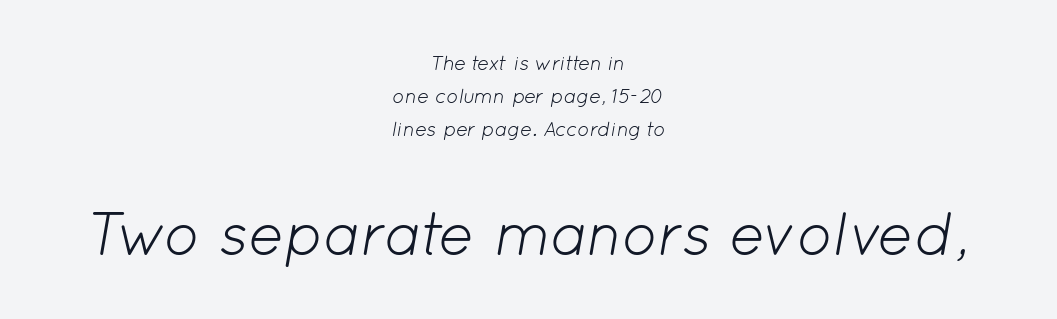
The image shows 60 px light type, italic (leaning right); set centered, normal line spacing (1.65x), normal letter spacing, not underlined; the second (bottom) block is 3.0x larger; low stroke contrast and a medium x-height.
